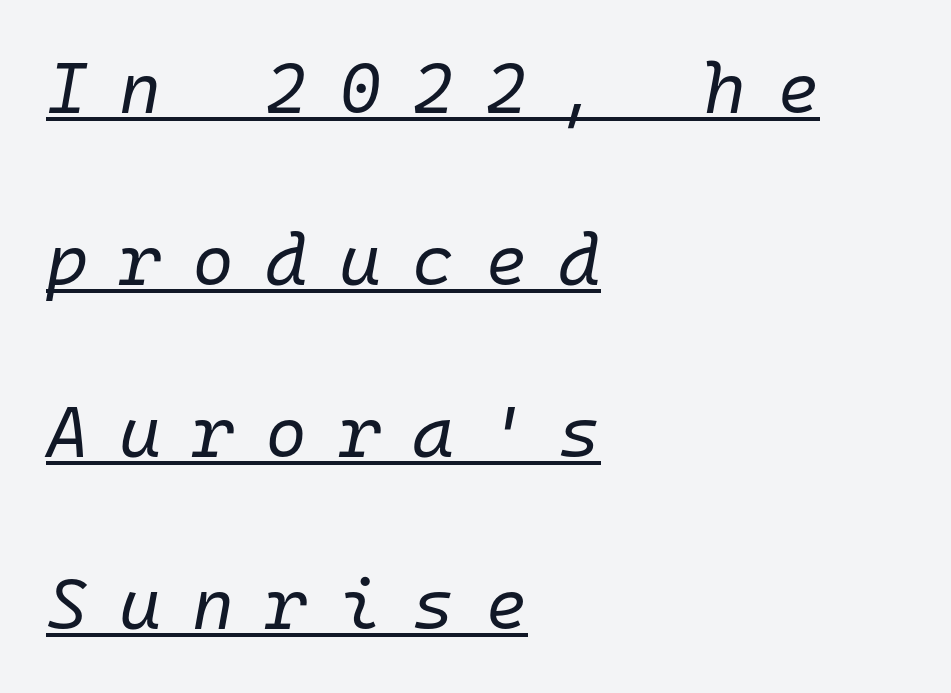
The image shows 72 px regular-weight type, italic (leaning right), monospaced; set left-aligned, loose line spacing (2.39x), unusually wide letter spacing (+0.43 em), underlined; low stroke contrast and a medium x-height.
